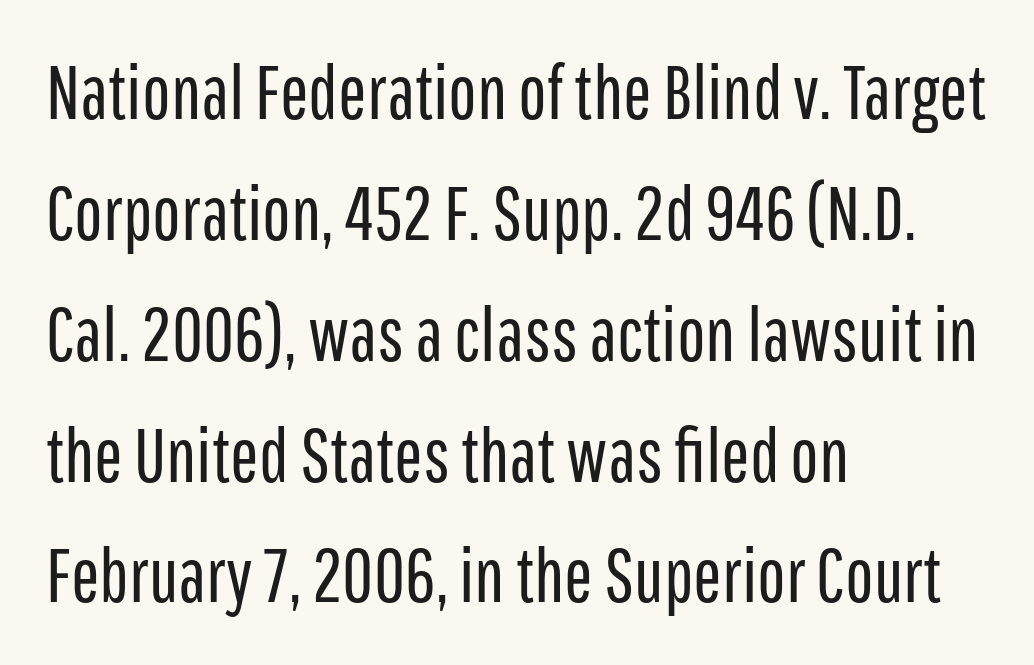
{"serif": "no", "italic": "no", "bold": "no", "weight": "regular", "width": "condensed", "stroke_contrast": "low", "x_height": "medium", "monospaced": "no", "underline": "no", "align": "left", "line_spacing": "normal", "line_spacing_ratio": 1.59, "letter_spacing": "normal", "letter_spacing_em": 0.0, "glyph_px": 76}
